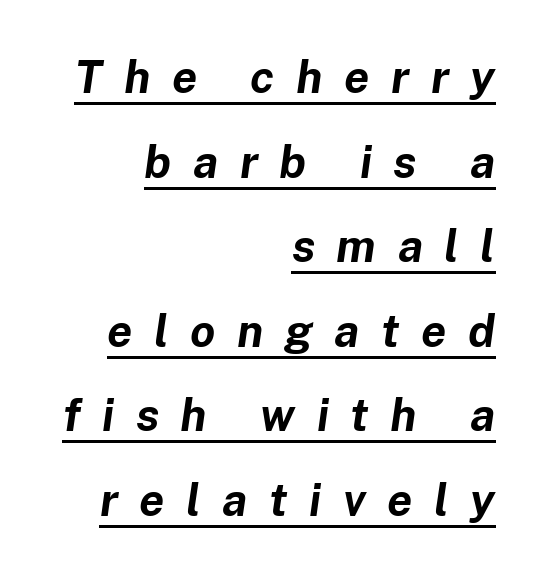
The lines are quadded right. Here the designer chose a conventional face with non-uniform glyph widths. Its strokes are broad and dark, the hallmark of bold type. Each line of the rendering has a horizontal stroke beneath the glyphs.
